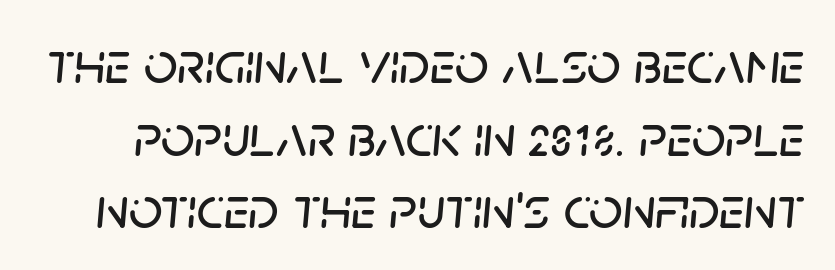
Check under the words: just untouched page. Does the lettering tilt? It does — this is italic. Think of a printed novel: that variable character pitch is what you see here. Standard letterfit; no display-style spreading of the glyphs.
